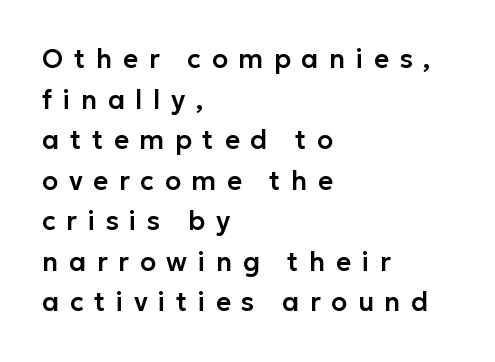
The image shows 26 px text type, upright; set left-aligned, normal line spacing (1.56x), unusually wide letter spacing (+0.41 em), not underlined.
